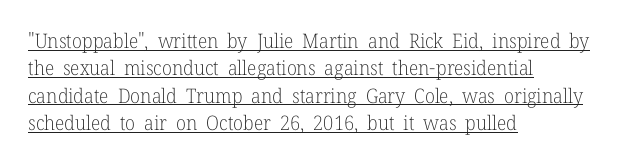
Posture: straight, roman, zero tilt. Baseline-to-baseline distance is the conventional proportion of letter height. The compositor pushed each line to the left boundary. Each word holds together tightly as a unit, with standard inter-letter gaps. Underlining? Definitely there.
